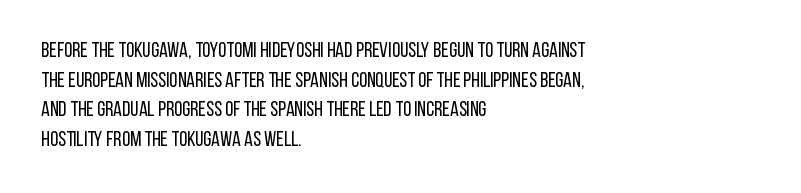
Q: Is the text bold? A: No.
Q: Is the text italic (slanted)? A: No, it is upright.
Q: Is the text underlined? A: No.
Q: How is the paragraph aligned? A: Left-aligned.
Q: Is the spacing between letters normal or unusually wide? A: Normal.
Q: Is the spacing between lines tight, normal or loose? A: Normal.
